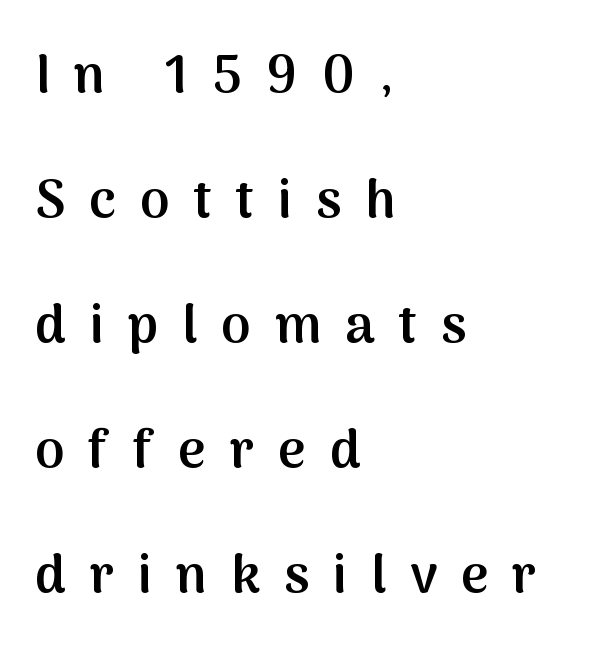
{"serif": "no", "italic": "no", "bold": "semi", "weight": "semibold", "width": "normal", "stroke_contrast": "medium", "x_height": "medium", "monospaced": "no", "underline": "no", "align": "left", "line_spacing": "loose", "line_spacing_ratio": 2.36, "letter_spacing": "wide", "letter_spacing_em": 0.45, "glyph_px": 53}
